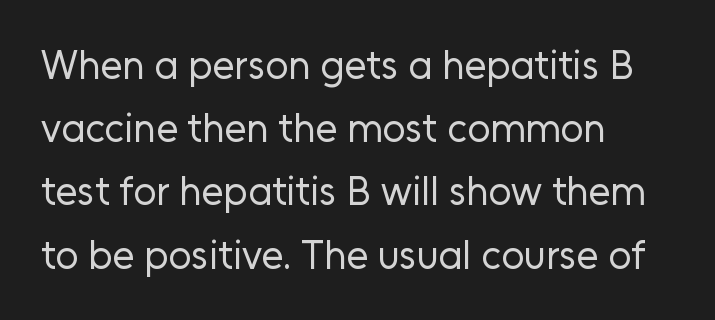
The letters advance in unequal steps, a hallmark of proportional type. Caption: multi-line text, flush left, ragged right. Posture: straight, roman, zero tilt. This block has exactly the height ordinary leading produces. Look at the bottom of the vertical strokes: they stop flat, with no serifs. A bare baseline throughout the passage.
